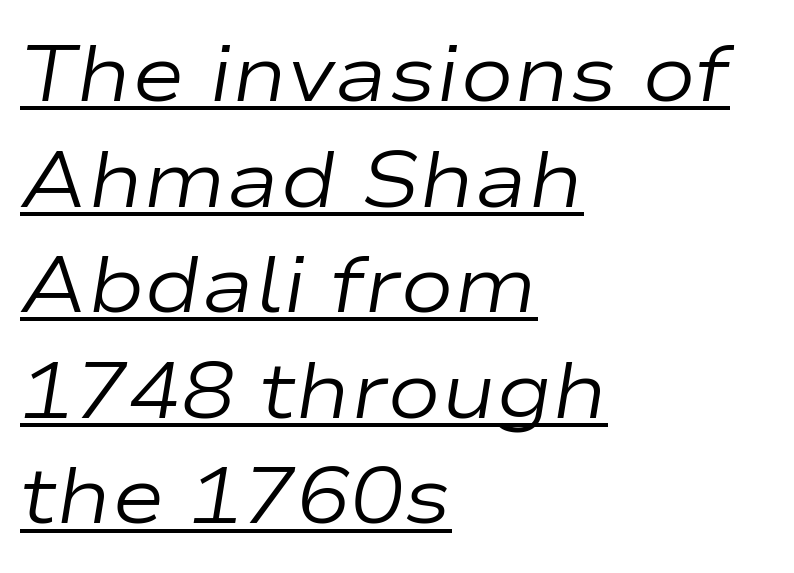
Honestly, the underline is the first thing you notice here. The typesetter chose a ragged-right arrangement here. The block of text has a typical density, with ordinary space between rows. The axis of the letterforms is tilted away from vertical. These lines keep a tight, regular rhythm from letter to letter.
